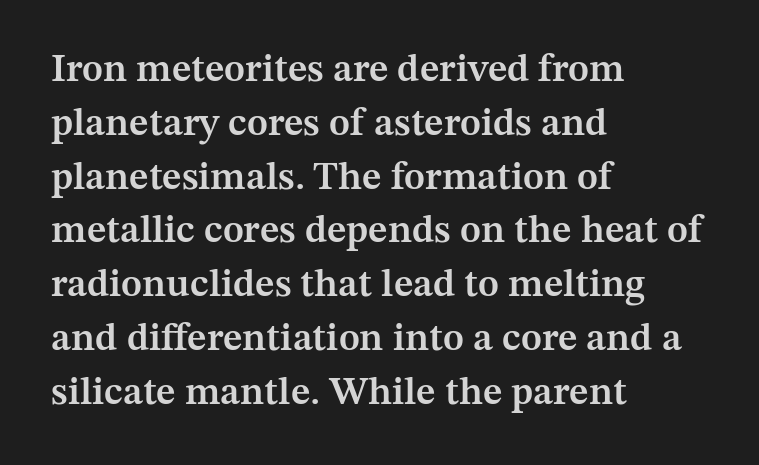
The image shows 39 px semibold serif type, upright; set left-aligned, normal line spacing (1.38x), normal letter spacing, not underlined; medium stroke contrast and a medium x-height.
